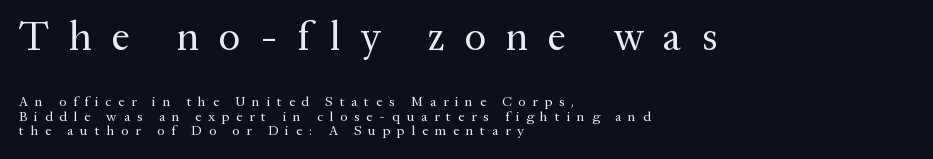
In terms of leading, this rendering errs on the cramped side. Weight: in the light-to-regular range. Underlining? Definitely not there. In terms of letterspacing, this is a distinctly airy, spread setting.
